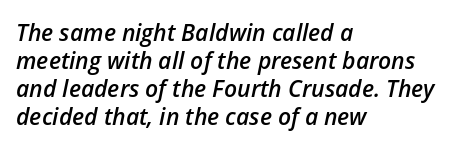
Posture: slanted. Letter spacing: default. Stems and bowls a touch heavier than normal — semibold. The zone under the glyphs is completely vacant.
